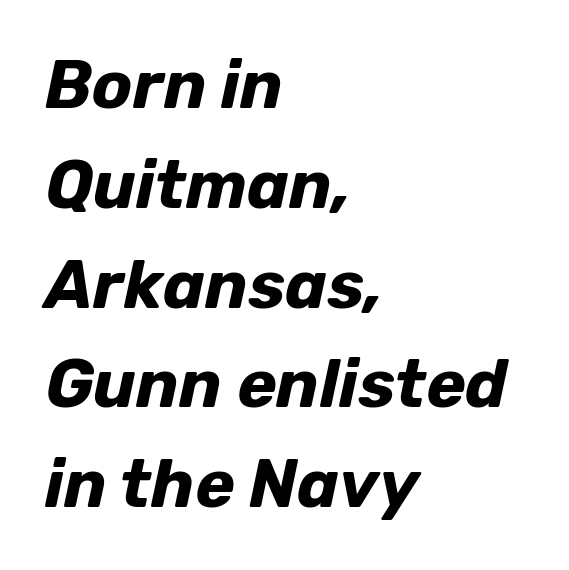
Vertical spacing — default. This is heavy type, rendered in bold. Is this a fixed-width face? No — the glyphs have proportional, varying widths. A typesetter would call this zero additional tracking. Glance below the letters and you will spot only blank space. Casual observation: everything's shoved over to the left.
